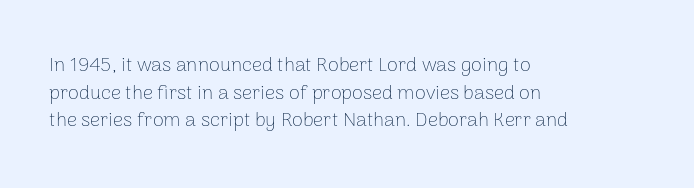
Q: Is the text bold? A: No.
Q: Is the text italic (slanted)? A: No, it is upright.
Q: Is the text underlined? A: No.
Q: How is the paragraph aligned? A: Left-aligned.
Q: Is the spacing between letters normal or unusually wide? A: Normal.
Q: Is the spacing between lines tight, normal or loose? A: Normal.
